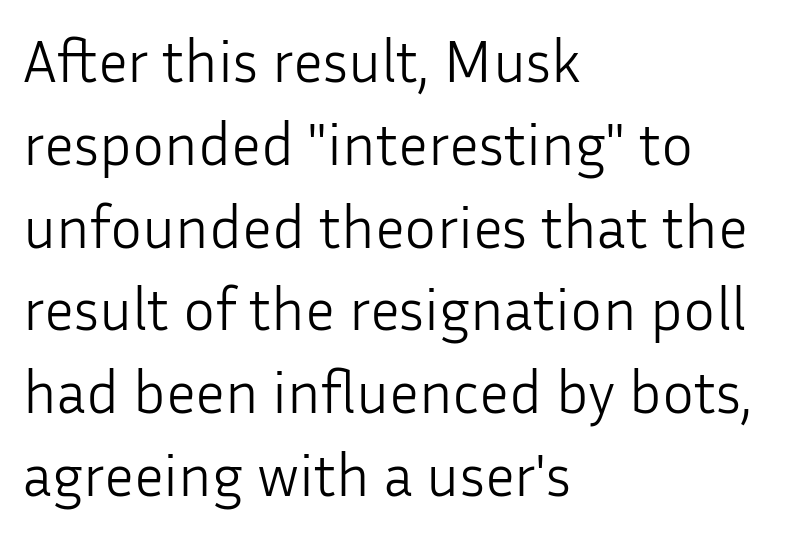
In terms of leading, this rendering sits right in the middle. Does the type have serifs? No, each stem ends abruptly. Teacher's note: observe the even left margin — that is flush-left alignment. This is roman type, the default non-slanted kind. No extra ink here — the face is not bold.
